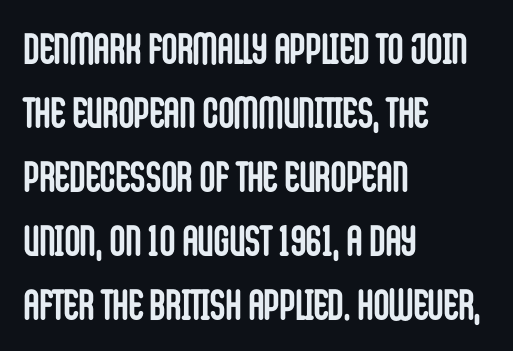
The rendering anchors every line to the left-hand side. The foot of each line stays bare and open. Emphasis by weight is at full strength: bold. If you measured baseline to baseline, you'd find a middling distance. Posture: straight, roman, zero tilt.
